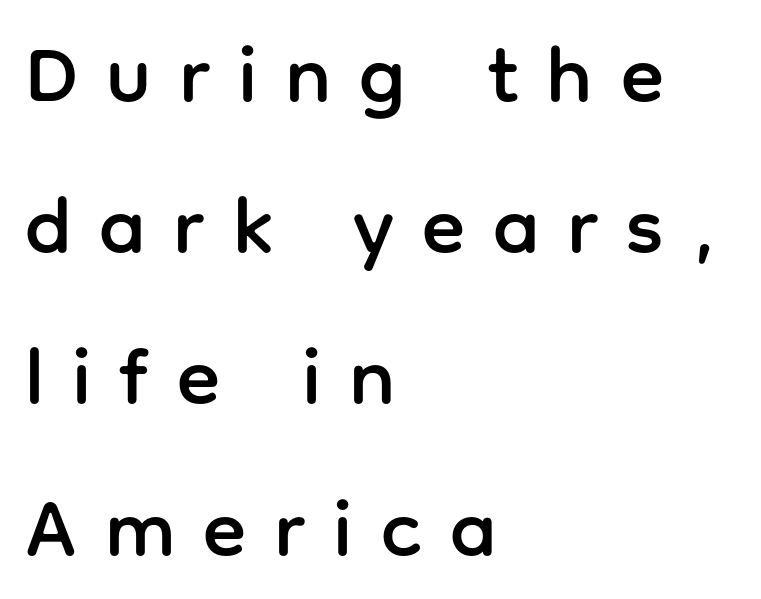
The image shows 80 px sans-serif type, upright; set left-aligned, line spacing 1.89x, unusually wide letter spacing (+0.35 em), not underlined; low stroke contrast and a medium x-height.
